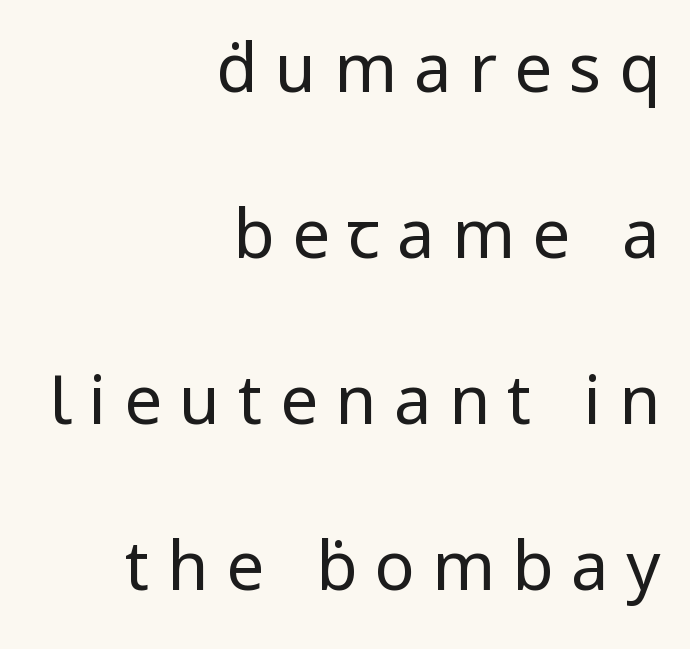
The font sits on the lighter half of the weight spectrum, regular included. Check where the strokes stop: nothing finishes them off — pure sans. Type without underlining. This sample is right-justified, so line beginnings fall wherever the words allow.
